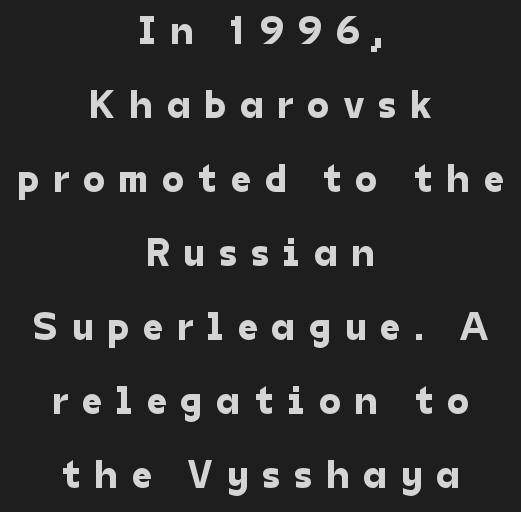
{"serif": "no", "width": "normal", "stroke_contrast": "low", "x_height": "medium", "monospaced": "no", "underline": "no", "align": "center", "line_spacing_ratio": 1.85, "letter_spacing": "wide", "letter_spacing_em": 0.34, "glyph_px": 40}
